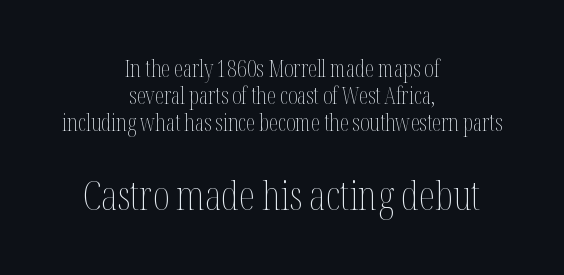
{"italic": "no", "bold": "no", "weight": "thin", "width": "condensed", "stroke_contrast": "medium", "x_height": "medium", "monospaced": "no", "underline": "no", "align": "center", "line_spacing_ratio": 1.17, "letter_spacing": "normal", "letter_spacing_em": 0.0, "larger_block": "second", "size_ratio": 1.78, "glyph_px": 41}
